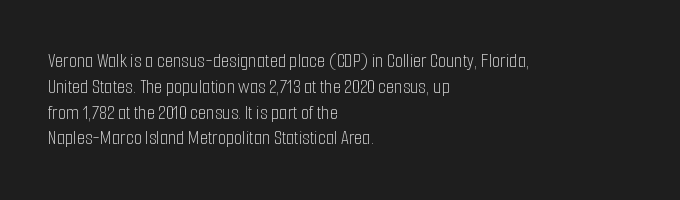
Visually the block forms a straight wall on the left and a jagged coastline on the right. This sample uses plain, unmodified letter spacing. The face looks like a standard text weight, possibly lighter. Check under the words: just untouched page. Does the lettering tilt? It doesn't — this is upright.
